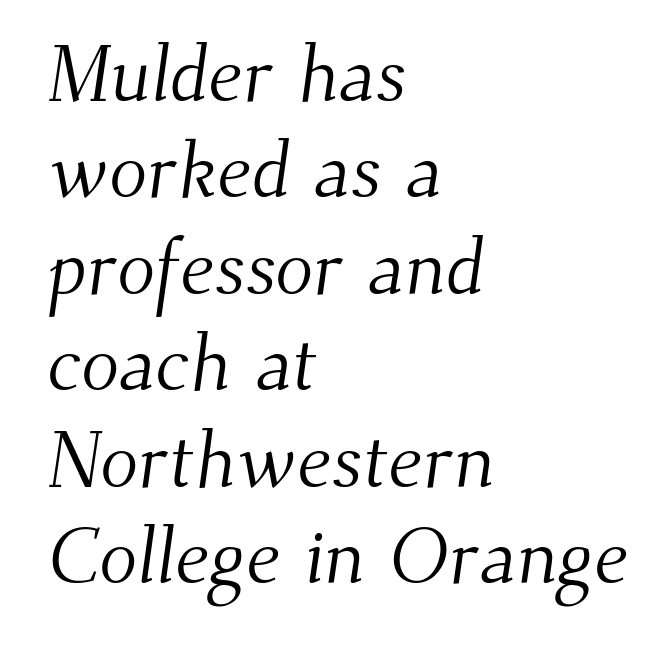
The image shows 79 px light serif type; set left-aligned, line spacing 1.22x, normal letter spacing, not underlined; medium stroke contrast and a small x-height.
